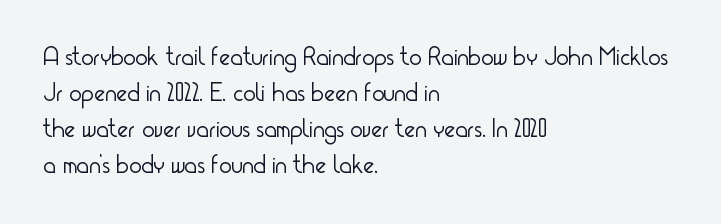
{"italic": "no", "bold": "no", "underline": "no", "align": "left", "line_spacing": "normal", "line_spacing_ratio": 1.38, "letter_spacing": "normal", "letter_spacing_em": 0.0, "glyph_px": 26}
